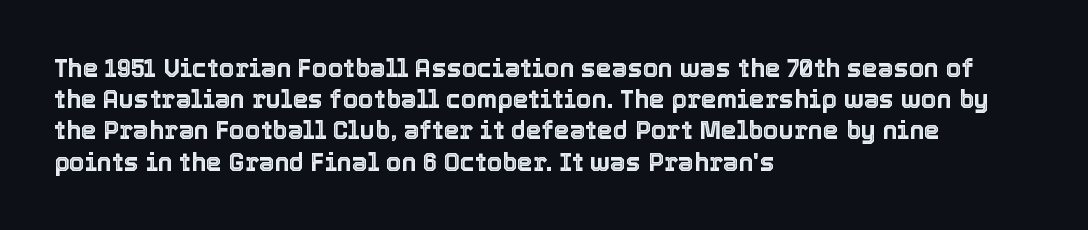
Q: Is the text italic (slanted)? A: No, it is upright.
Q: Is the text underlined? A: No.
Q: How is the paragraph aligned? A: Left-aligned.
Q: Is the spacing between letters normal or unusually wide? A: Normal.
Q: Is the spacing between lines tight, normal or loose? A: Normal.
